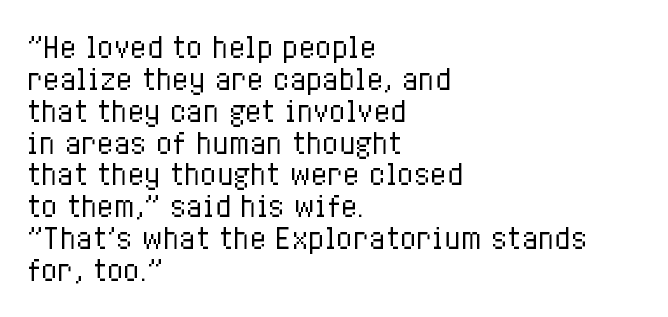
The face looks like a standard text weight, possibly lighter. The gap between lines stays unmarked. Ordinary non-slanted type is in use. Spacing between characters is what you'd get straight out of the box. Line beginnings align vertically; line endings do not.
